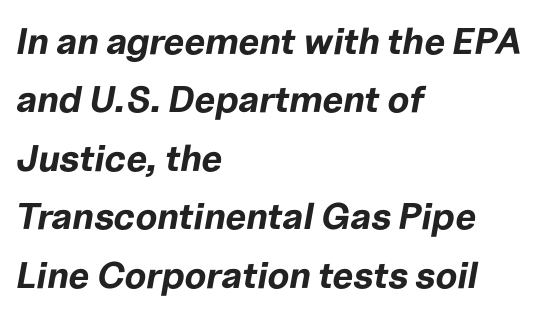
{"italic": "yes", "lean": "right", "slant_degrees": 10, "bold": "yes", "weight": "bold", "width": "normal", "stroke_contrast": "low", "x_height": "medium", "monospaced": "no", "underline": "no", "align": "left", "line_spacing": "normal", "line_spacing_ratio": 1.58, "letter_spacing": "normal", "letter_spacing_em": 0.0, "glyph_px": 37}
